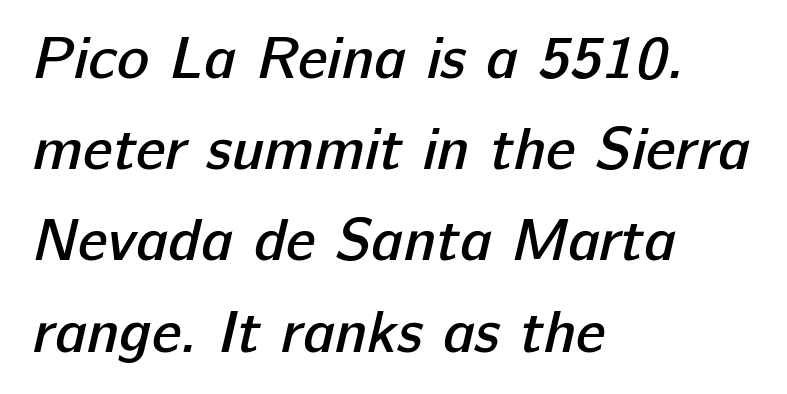
The image shows 60 px semibold sans-serif type; set left-aligned, normal line spacing (1.52x), normal letter spacing, not underlined; low stroke contrast and a medium x-height.
